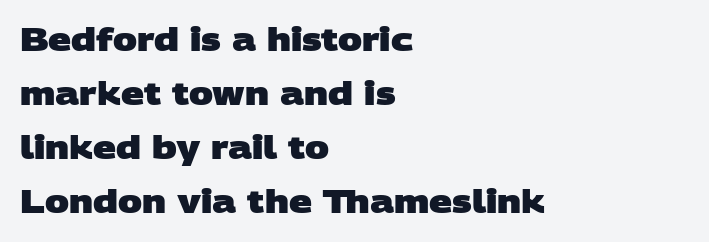
{"serif": "no", "bold": "yes", "weight": "heavy", "width": "wide", "stroke_contrast": "low", "x_height": "large", "monospaced": "no", "underline": "no", "align": "left", "line_spacing": "normal", "line_spacing_ratio": 1.69, "letter_spacing": "normal", "letter_spacing_em": 0.0, "glyph_px": 32}
